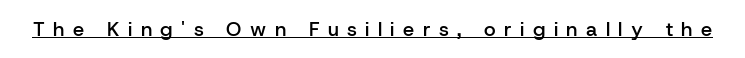
This sample carries an underscore along the baseline area. Notice the strokes are somewhat thickened but not fully heavy: this is a semibold. No italicization has been applied; the sample stays upright. Short note: letters widely spaced.
